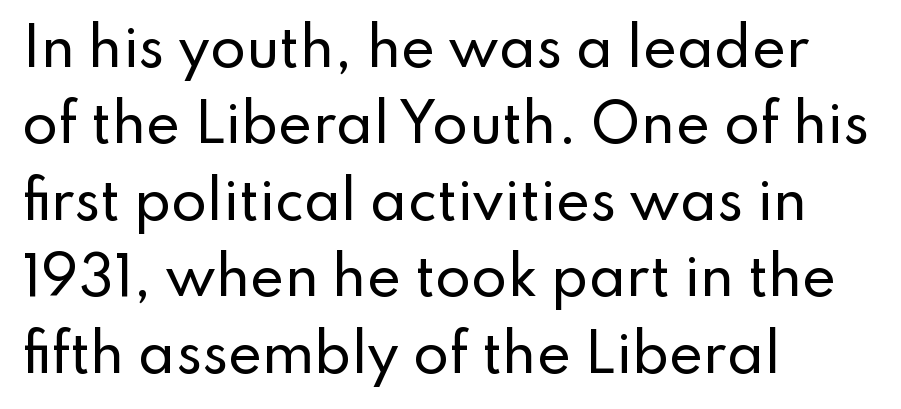
The image shows 52 px sans-serif type, upright; set left-aligned, normal line spacing (1.47x), normal letter spacing, not underlined; low stroke contrast and a small x-height.
